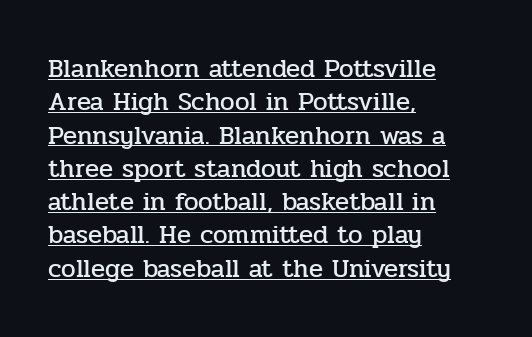
Q: Is the text italic (slanted)? A: No, it is upright.
Q: Is the text underlined? A: Yes.
Q: How is the paragraph aligned? A: Left-aligned.
Q: Is the spacing between letters normal or unusually wide? A: Normal.
Q: Is the spacing between lines tight, normal or loose? A: Normal.
